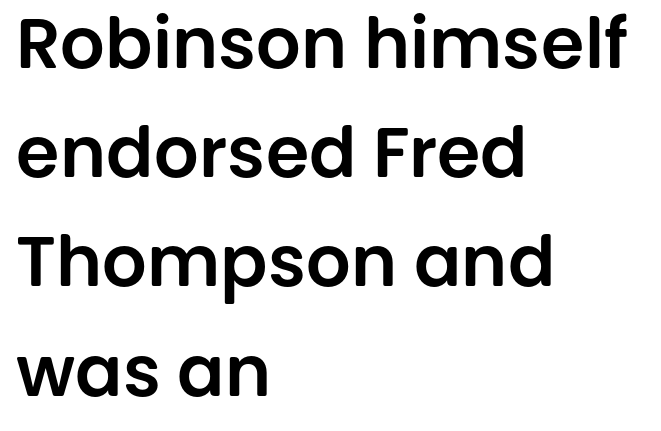
{"serif": "no", "italic": "no", "width": "normal", "stroke_contrast": "low", "x_height": "large", "monospaced": "no", "underline": "no", "align": "left", "line_spacing": "normal", "line_spacing_ratio": 1.56, "letter_spacing": "normal", "letter_spacing_em": 0.0, "glyph_px": 70}
